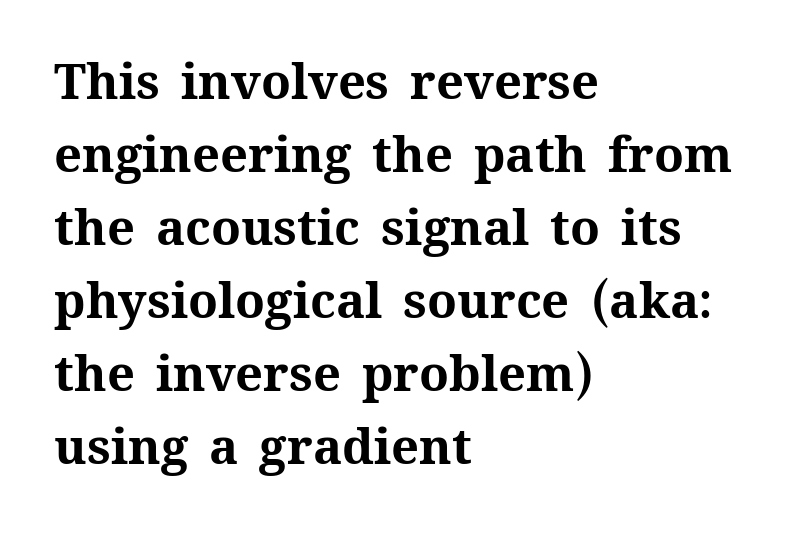
The image shows 49 px bold type, upright; set left-aligned, normal line spacing (1.49x), normal letter spacing, not underlined; medium stroke contrast and a medium x-height.
